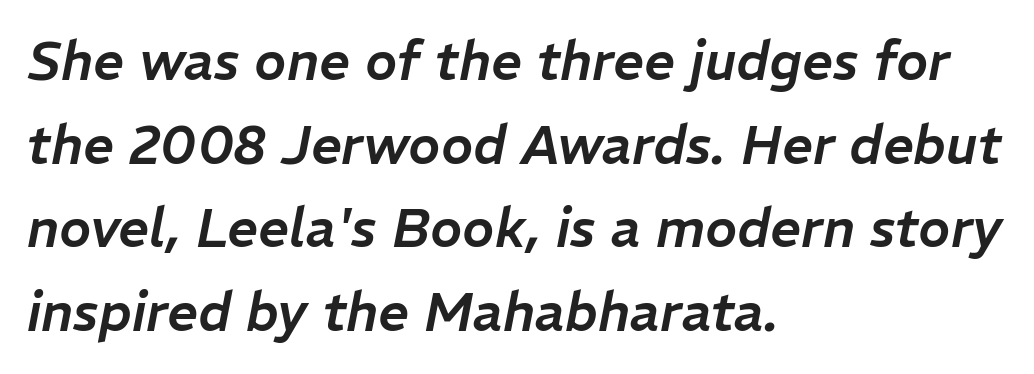
{"italic": "yes", "lean": "right", "slant_degrees": 11, "width": "normal", "stroke_contrast": "low", "x_height": "medium", "monospaced": "no", "underline": "no", "align": "left", "line_spacing": "normal", "line_spacing_ratio": 1.55, "letter_spacing": "normal", "letter_spacing_em": 0.0, "glyph_px": 54}
